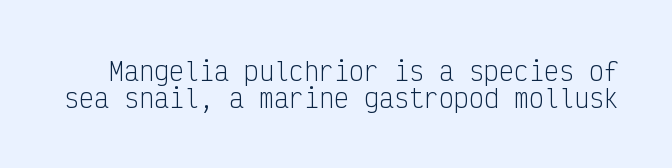
Q: Is the text bold? A: No.
Q: Is the text italic (slanted)? A: No, it is upright.
Q: Is the text underlined? A: No.
Q: Is the spacing between letters normal or unusually wide? A: Normal.
Q: Is the spacing between lines tight, normal or loose? A: Tight.
